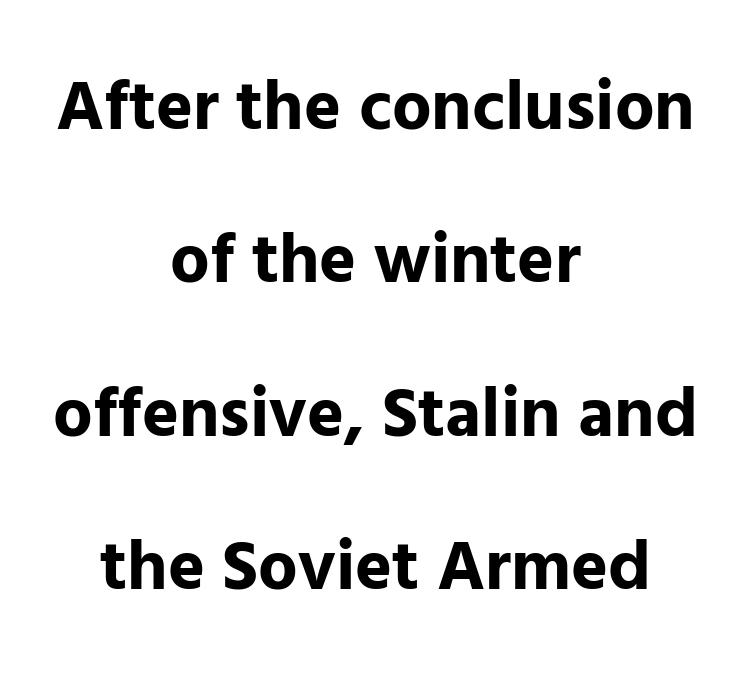
The image shows 70 px bold sans-serif type, upright; set centered, loose line spacing (2.19x), normal letter spacing, not underlined; low stroke contrast and a medium x-height.
